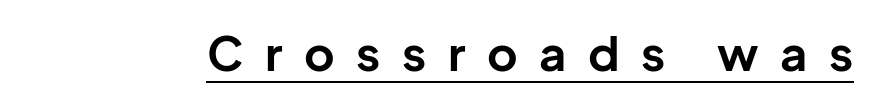
Q: Is the text bold? A: Yes.
Q: Is the text italic (slanted)? A: No, it is upright.
Q: Is the typeface a serif or a sans-serif typeface? A: Sans-serif.
Q: Is the text underlined? A: Yes.
Q: Is the spacing between letters normal or unusually wide? A: Unusually wide.
Q: Width (condensed, normal, or wide)? A: Normal.
Q: Stroke contrast? A: Low.
Q: x-height? A: Medium.
Q: Monospaced? A: No.
